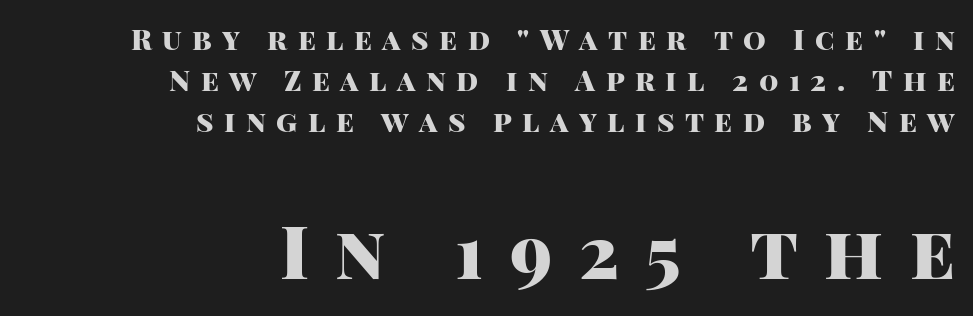
The image shows 73 px heavy sans-serif type, upright; set right-aligned, normal line spacing (1.42x), unusually wide letter spacing (+0.36 em), not underlined; the second (bottom) block is 2.52x larger; high stroke contrast and a large x-height.
